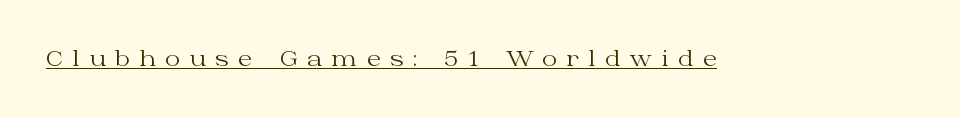
Is the type heavy? It reads as light-to-regular instead. Display-style spreading of the glyphs; the letterfit is very open. This is roman type, the default non-slanted kind. In designer terms, the underline attribute is active on this setting.
